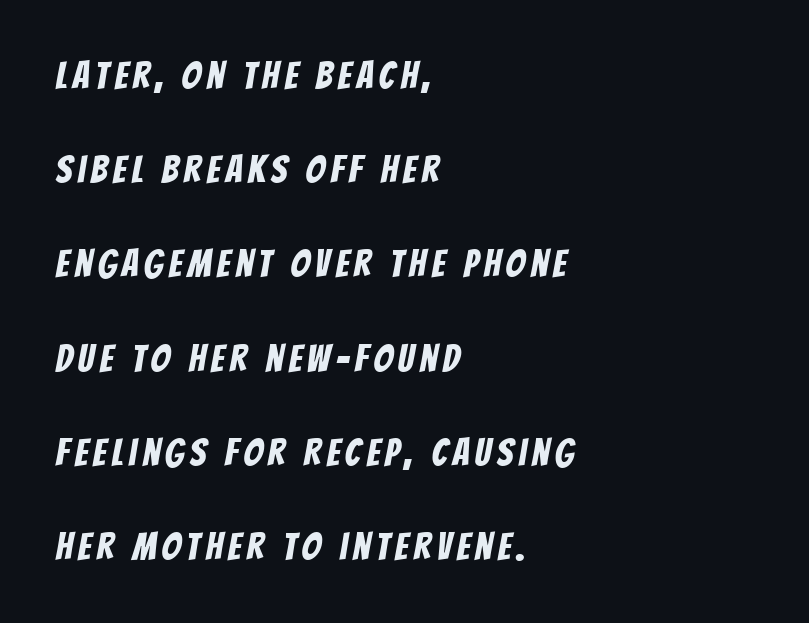
Reading down the block, your eye returns to a fixed left position each line. The face used here is a sans, in the tradition of grotesques and geometrics. The specimen omits any rule beneath the text block's lines. Here the designer chose a conventional face with non-uniform glyph widths. The line-height multiplier appears high, well above default.
